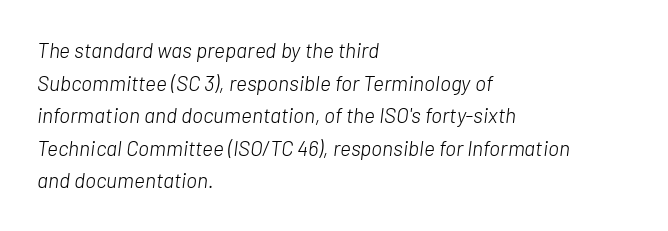
Compared with typical paragraphs, the rows here are spaced about the same. If you drew a ruler down the left edge, every line would touch it. Think standard paragraph weight, or any step lighter than that. Slant detected: the letters are inclined. In terms of letterspacing, this is plain default setting. The glyphs are unaccompanied by any horizontal stroke below them.
